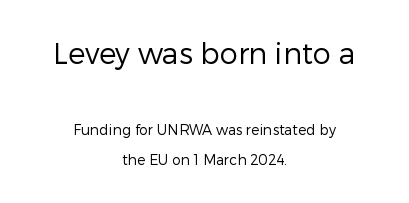
{"serif": "no", "italic": "no", "bold": "no", "weight": "regular", "width": "normal", "stroke_contrast": "low", "x_height": "medium", "monospaced": "no", "underline": "no", "align": "center", "line_spacing": "loose", "line_spacing_ratio": 2.16, "letter_spacing": "normal", "letter_spacing_em": 0.0, "larger_block": "first", "size_ratio": 2.07, "glyph_px": 29}
